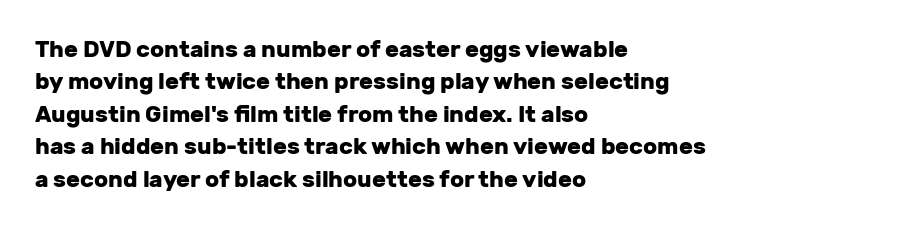
{"italic": "no", "bold": "yes", "underline": "no", "align": "left", "line_spacing": "normal", "line_spacing_ratio": 1.41, "letter_spacing": "normal", "letter_spacing_em": 0.0, "glyph_px": 23}
